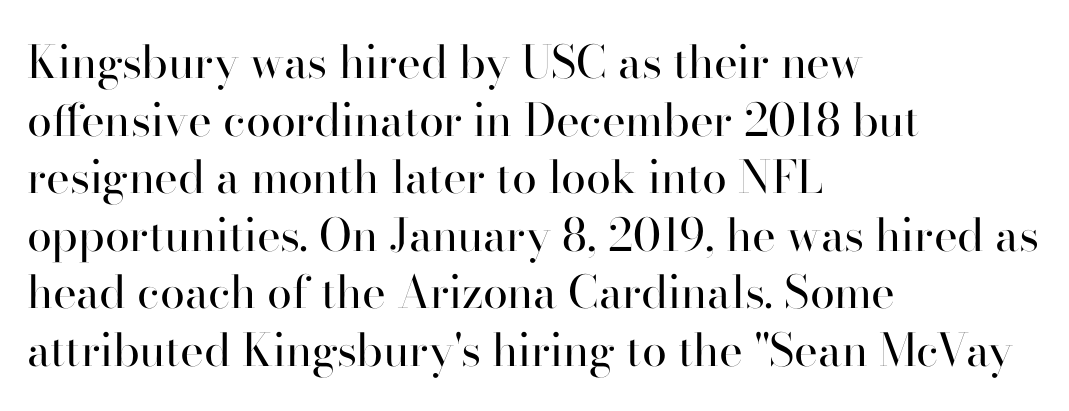
The image shows 45 px regular-weight serif type, upright; set left-aligned, normal line spacing (1.28x), normal letter spacing, not underlined; high stroke contrast and a small x-height.
